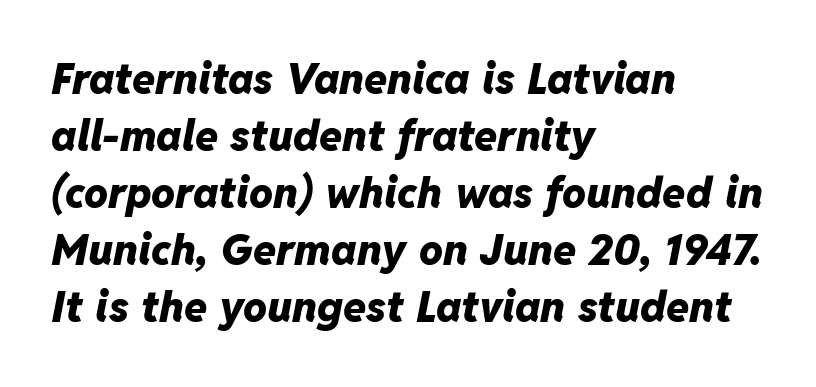
Q: Is the text bold? A: Yes.
Q: Is the text italic (slanted)? A: Yes, it leans right by about 11 degrees.
Q: Is the text underlined? A: No.
Q: How is the paragraph aligned? A: Left-aligned.
Q: Is the spacing between letters normal or unusually wide? A: Normal.
Q: Is the spacing between lines tight, normal or loose? A: Normal.
Q: Width (condensed, normal, or wide)? A: Normal.
Q: Stroke contrast? A: Low.
Q: x-height? A: Medium.
Q: Monospaced? A: No.
